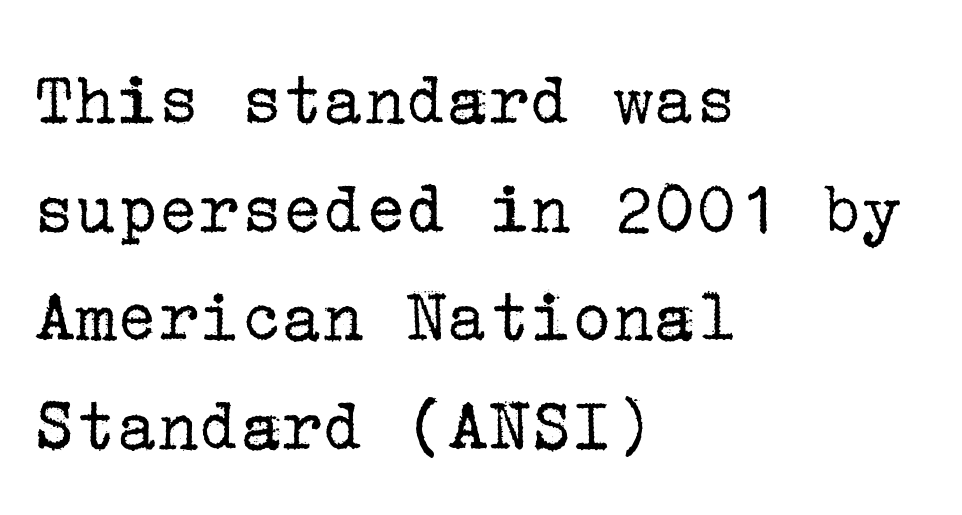
The image shows 77 px regular-weight serif type, upright; set left-aligned, normal line spacing (1.41x), normal letter spacing, not underlined; low stroke contrast and a medium x-height.
